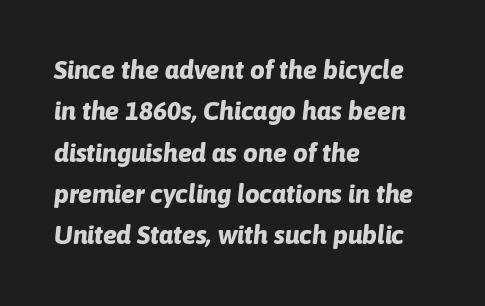
A clean baseline with only descenders dipping below it. No extra tracking has been applied to these lines. Every row of glyphs begins at an identical x-position on the left. Does the weight exceed regular? Yes, all the way to bold. Italic: yes, the glyphs are oblique.
